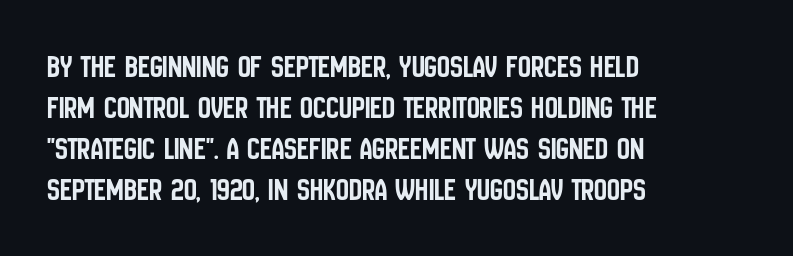
The image shows 32 px condensed sans-serif type, upright; set left-aligned, normal line spacing (1.28x), normal letter spacing, not underlined; low stroke contrast and a large x-height.
